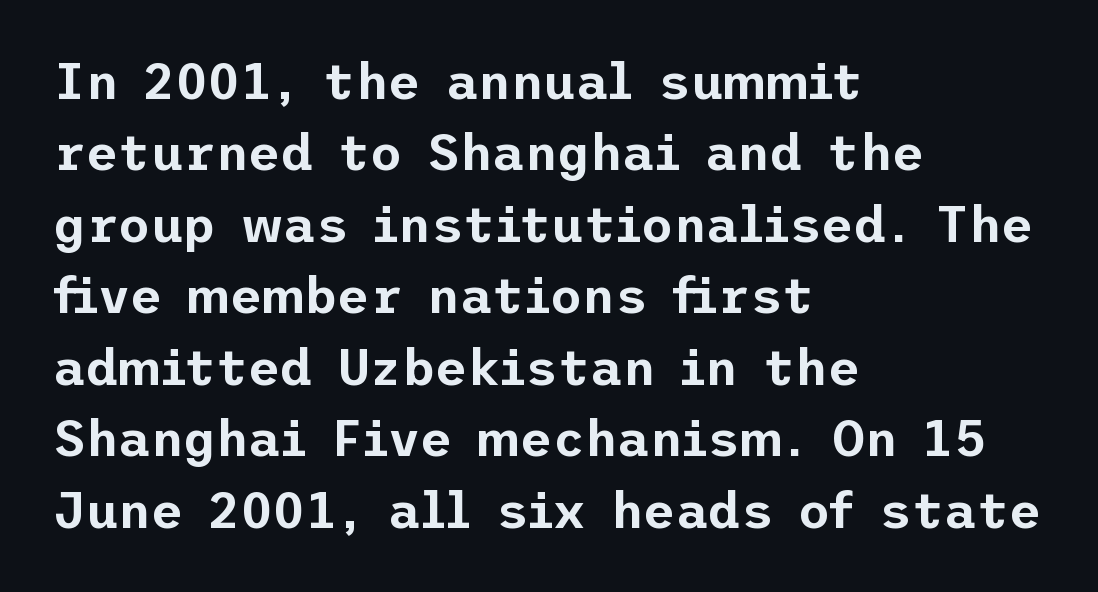
Q: Is the text italic (slanted)? A: No, it is upright.
Q: Is the typeface a serif or a sans-serif typeface? A: Sans-serif.
Q: Is the text underlined? A: No.
Q: How is the paragraph aligned? A: Left-aligned.
Q: Is the spacing between letters normal or unusually wide? A: Normal.
Q: Is the spacing between lines tight, normal or loose? A: Normal.
Q: Width (condensed, normal, or wide)? A: Normal.
Q: Stroke contrast? A: Low.
Q: x-height? A: Medium.
